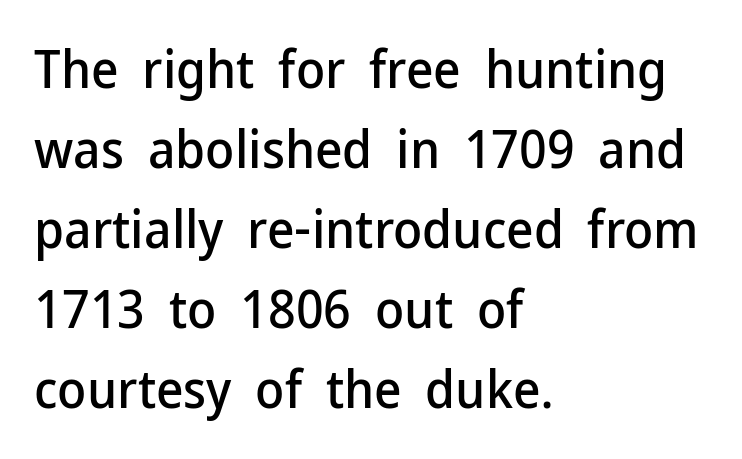
These lines sit exactly where default settings would place them. Ordinary non-slanted type is in use. Typeset ragged right — the left edge is the straight one. Examine the stroke ends and you'll find no serifs. Tracking value appears to be zero — textbook default spacing.
